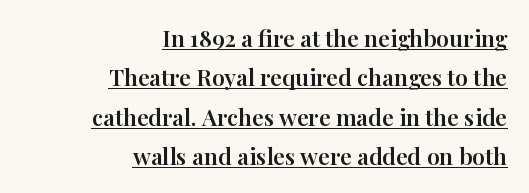
Q: Is the text italic (slanted)? A: No, it is upright.
Q: Is the text underlined? A: Yes.
Q: How is the paragraph aligned? A: Right-aligned.
Q: Is the spacing between letters normal or unusually wide? A: Normal.
